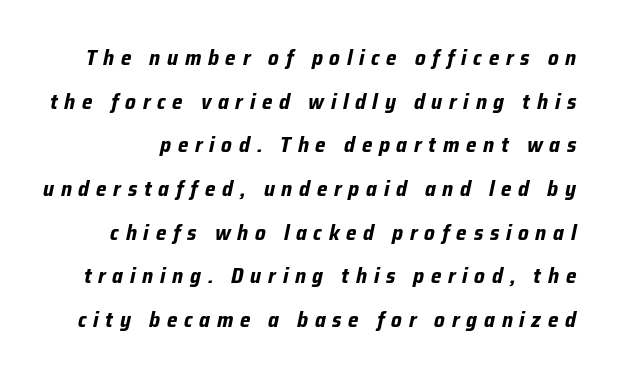
The image shows 21 px bold type, italic (leaning right); set loose line spacing (2.08x), unusually wide letter spacing (+0.32 em), not underlined.
